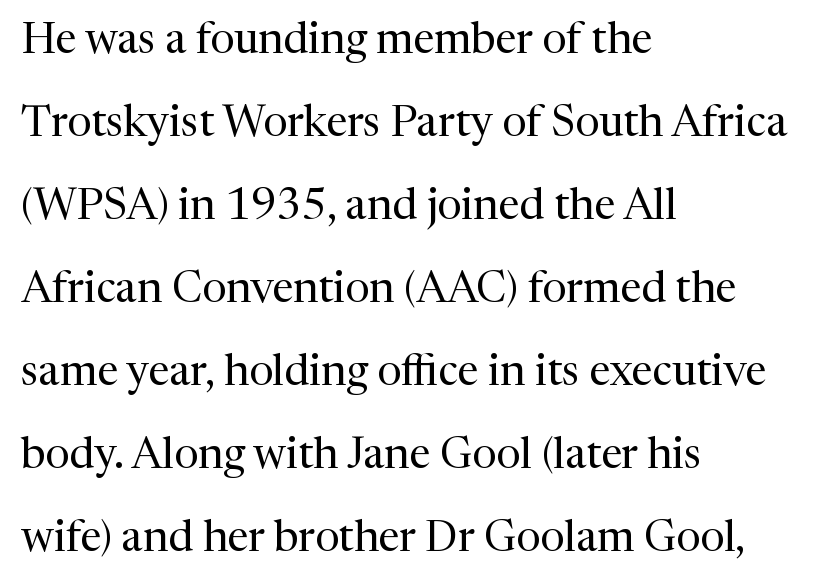
The image shows 43 px regular-weight serif type, upright; set left-aligned, loose line spacing (1.93x), normal letter spacing, not underlined; medium stroke contrast and a medium x-height.
